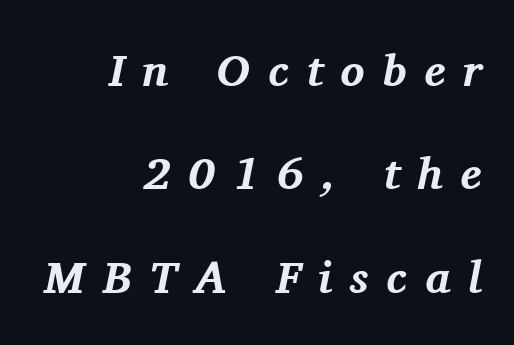
Q: Is the text bold? A: Yes.
Q: Is the text italic (slanted)? A: Yes, it leans right by about 11 degrees.
Q: Is the typeface a serif or a sans-serif typeface? A: Serif.
Q: Is the text underlined? A: No.
Q: How is the paragraph aligned? A: Right-aligned.
Q: Is the spacing between letters normal or unusually wide? A: Unusually wide.
Q: Is the spacing between lines tight, normal or loose? A: Loose.
Q: Width (condensed, normal, or wide)? A: Normal.
Q: Stroke contrast? A: Medium.
Q: x-height? A: Medium.
Q: Monospaced? A: No.
